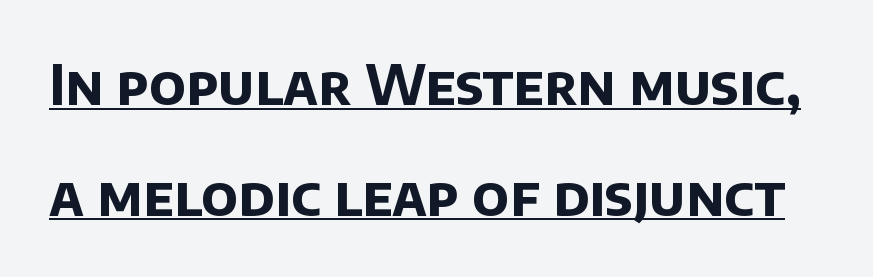
Loosely led — the rows are spread out. Its strokes are broad and dark, the hallmark of bold type. I'd call this a sans setting — the letters go barefoot. These lines keep a tight, regular rhythm from letter to letter. Spacing verdict: proportional, widths tailored to each character. Glance below the letters and you will spot a drawn line.
